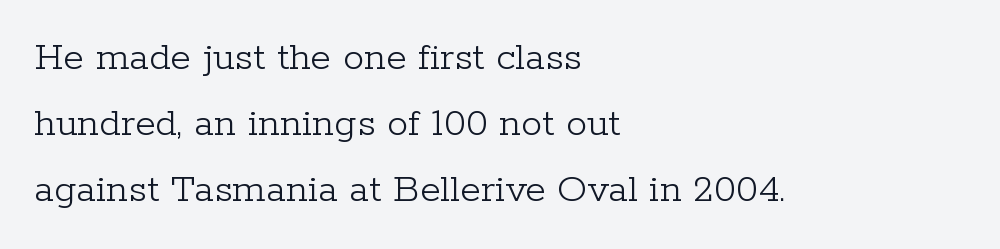
Q: Is the text bold? A: No.
Q: Is the text italic (slanted)? A: No, it is upright.
Q: Is the typeface a serif or a sans-serif typeface? A: Serif.
Q: Is the text underlined? A: No.
Q: How is the paragraph aligned? A: Left-aligned.
Q: Is the spacing between letters normal or unusually wide? A: Normal.
Q: Is the spacing between lines tight, normal or loose? A: Normal.
Q: Width (condensed, normal, or wide)? A: Normal.
Q: Stroke contrast? A: Low.
Q: x-height? A: Medium.
Q: Monospaced? A: No.
